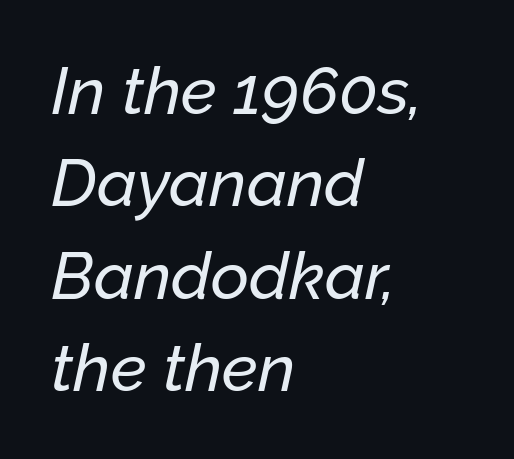
Q: Is the text italic (slanted)? A: Yes, it leans right by about 12 degrees.
Q: Is the text underlined? A: No.
Q: How is the paragraph aligned? A: Left-aligned.
Q: Is the spacing between letters normal or unusually wide? A: Normal.
Q: Is the spacing between lines tight, normal or loose? A: Normal.
Q: Width (condensed, normal, or wide)? A: Normal.
Q: Stroke contrast? A: Low.
Q: x-height? A: Medium.
Q: Monospaced? A: No.
